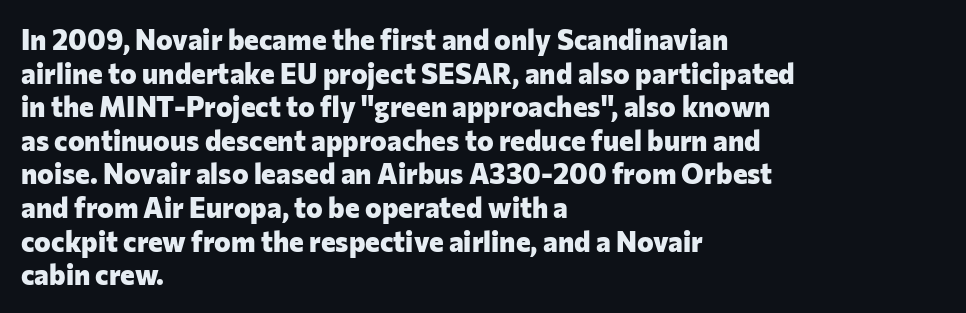
Q: Is the text bold? A: Yes.
Q: Is the text italic (slanted)? A: No, it is upright.
Q: Is the typeface a serif or a sans-serif typeface? A: Sans-serif.
Q: Is the text underlined? A: No.
Q: How is the paragraph aligned? A: Left-aligned.
Q: Is the spacing between letters normal or unusually wide? A: Normal.
Q: Width (condensed, normal, or wide)? A: Normal.
Q: Stroke contrast? A: Low.
Q: x-height? A: Medium.
Q: Monospaced? A: No.
